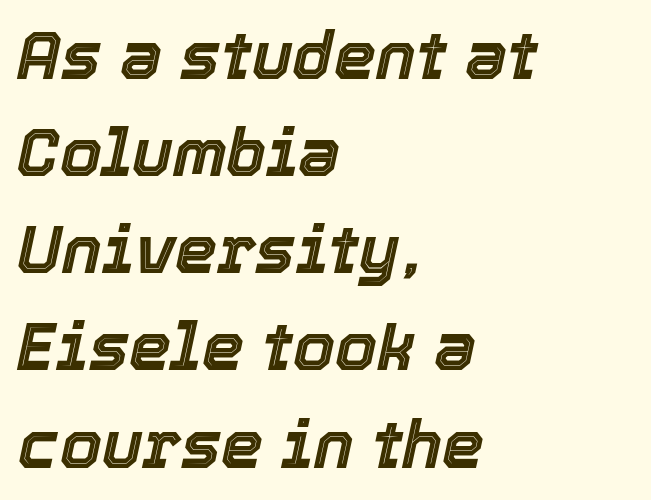
{"italic": "yes", "lean": "right", "slant_degrees": 12, "width": "normal", "x_height": "medium", "monospaced": "no", "underline": "no", "align": "left", "line_spacing": "normal", "line_spacing_ratio": 1.45, "letter_spacing": "normal", "letter_spacing_em": 0.0, "glyph_px": 67}
